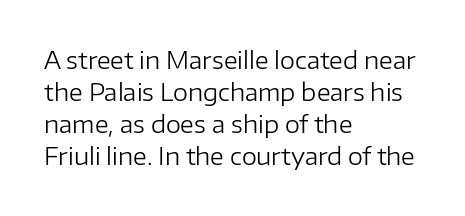
{"italic": "no", "bold": "no", "underline": "no", "align": "left", "line_spacing": "normal", "line_spacing_ratio": 1.34, "letter_spacing": "normal", "letter_spacing_em": 0.0, "glyph_px": 24}
